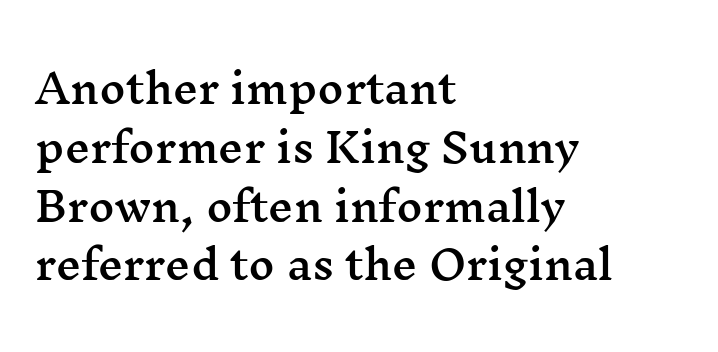
Is this a fixed-width face? No — the glyphs have proportional, varying widths. Each word holds together tightly as a unit, with standard inter-letter gaps. These lines are set flush left with a ragged right edge. A typesetter would mark this as roman, not italic. Are there feet on the stems? There are — it's a serif. Decoration check: the copy has no underline.
